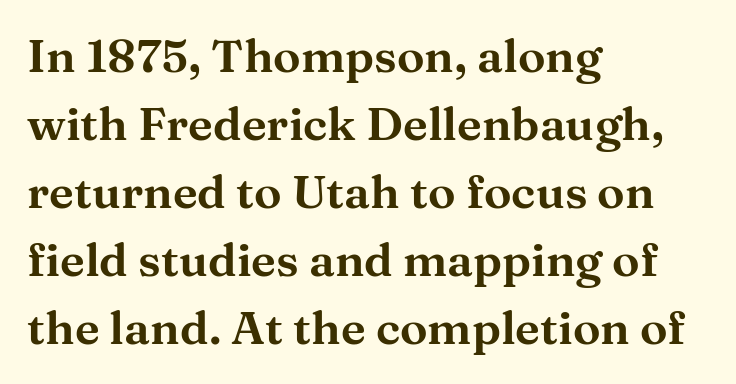
Q: Is the text italic (slanted)? A: No, it is upright.
Q: Is the typeface a serif or a sans-serif typeface? A: Serif.
Q: Is the text underlined? A: No.
Q: How is the paragraph aligned? A: Left-aligned.
Q: Is the spacing between letters normal or unusually wide? A: Normal.
Q: Is the spacing between lines tight, normal or loose? A: Normal.
Q: Width (condensed, normal, or wide)? A: Wide.
Q: Stroke contrast? A: Medium.
Q: x-height? A: Medium.
Q: Monospaced? A: No.
